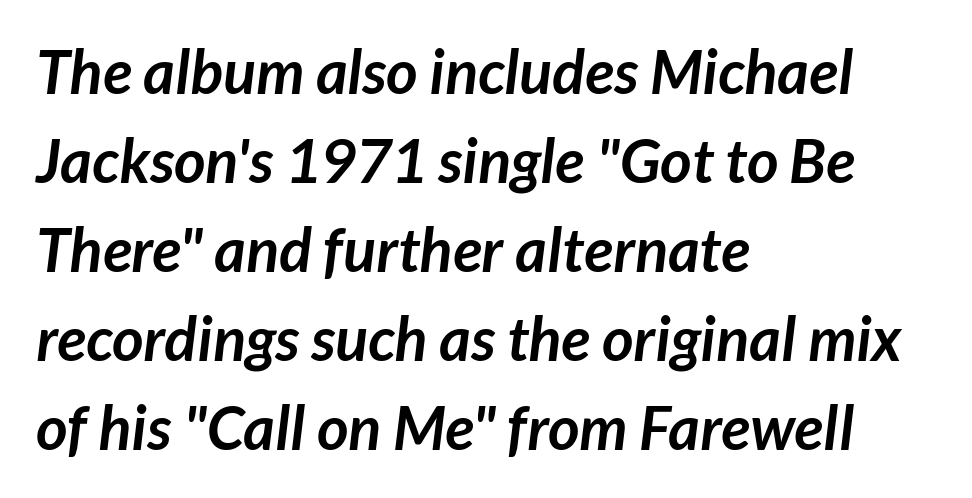
Q: Is the text bold? A: Yes.
Q: Is the typeface a serif or a sans-serif typeface? A: Sans-serif.
Q: Is the text underlined? A: No.
Q: How is the paragraph aligned? A: Left-aligned.
Q: Is the spacing between letters normal or unusually wide? A: Normal.
Q: Is the spacing between lines tight, normal or loose? A: Normal.
Q: Width (condensed, normal, or wide)? A: Normal.
Q: Stroke contrast? A: Low.
Q: x-height? A: Medium.
Q: Monospaced? A: No.
